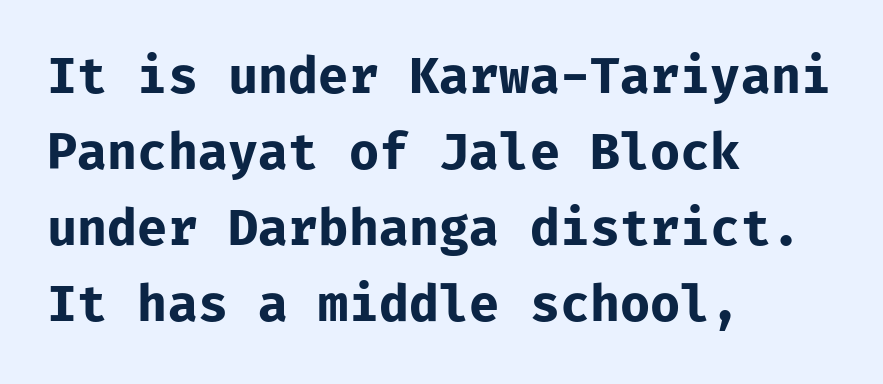
{"serif": "no", "italic": "no", "bold": "yes", "weight": "bold", "width": "normal", "stroke_contrast": "low", "x_height": "medium", "monospaced": "yes", "underline": "no", "align": "left", "line_spacing": "normal", "line_spacing_ratio": 1.55, "letter_spacing": "normal", "letter_spacing_em": 0.0, "glyph_px": 49}
